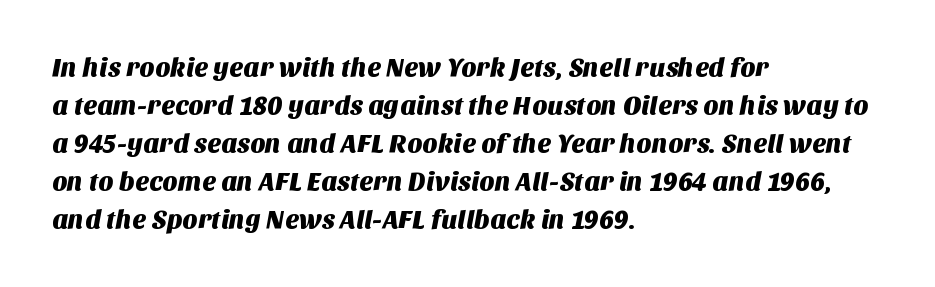
The image shows 26 px text type; set left-aligned, normal line spacing (1.46x), normal letter spacing, not underlined.
